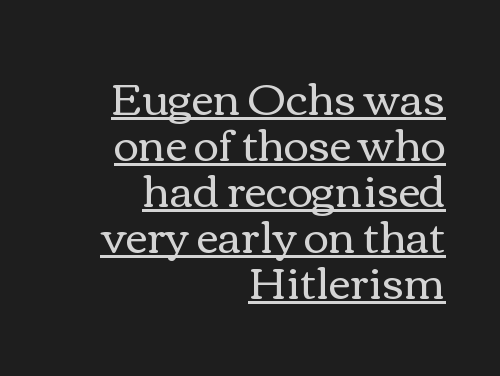
{"italic": "no", "bold": "no", "weight": "regular", "width": "wide", "stroke_contrast": "medium", "x_height": "medium", "monospaced": "no", "underline": "yes", "align": "right", "line_spacing": "tight", "line_spacing_ratio": 1.07, "letter_spacing": "normal", "letter_spacing_em": 0.0, "glyph_px": 43}
